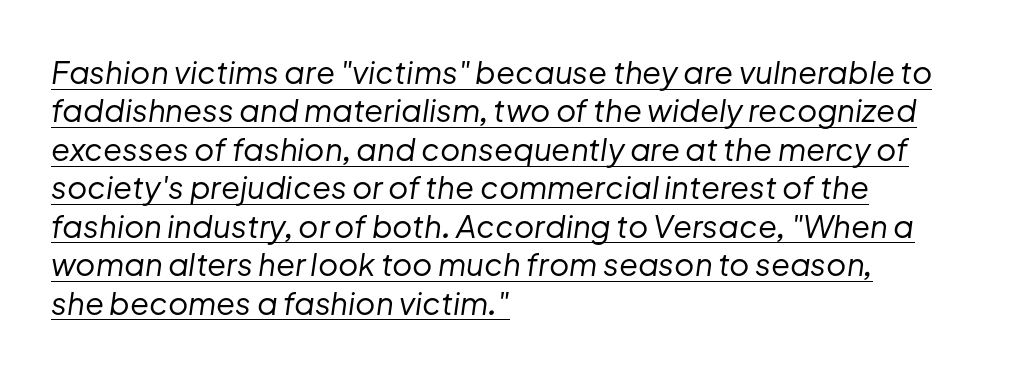
{"italic": "yes", "lean": "right", "slant_degrees": 8, "bold": "no", "weight": "regular", "width": "normal", "stroke_contrast": "low", "x_height": "medium", "monospaced": "no", "underline": "yes", "align": "left", "line_spacing_ratio": 1.24, "letter_spacing": "normal", "letter_spacing_em": 0.0, "glyph_px": 31}
